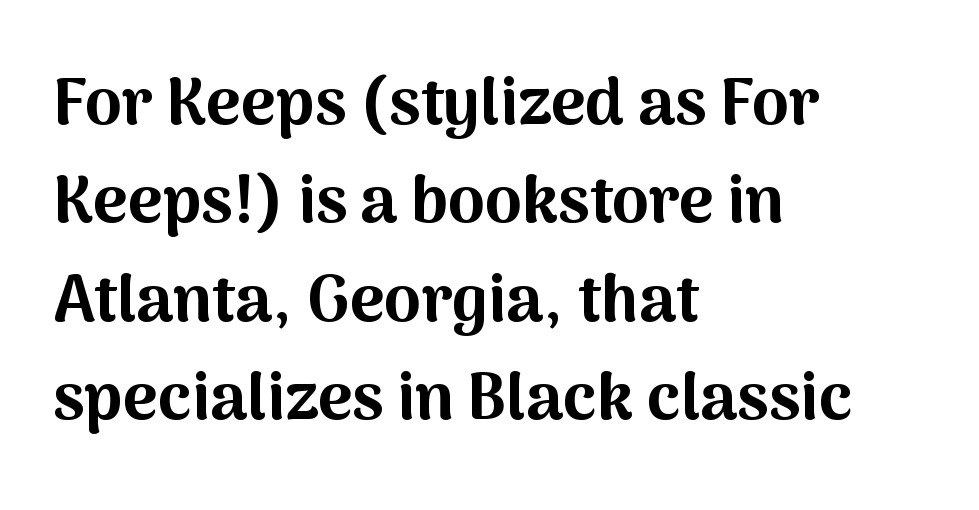
{"serif": "no", "italic": "no", "bold": "yes", "weight": "bold", "width": "normal", "stroke_contrast": "medium", "x_height": "medium", "monospaced": "no", "underline": "no", "align": "left", "line_spacing": "normal", "line_spacing_ratio": 1.49, "letter_spacing": "normal", "letter_spacing_em": 0.0, "glyph_px": 66}
